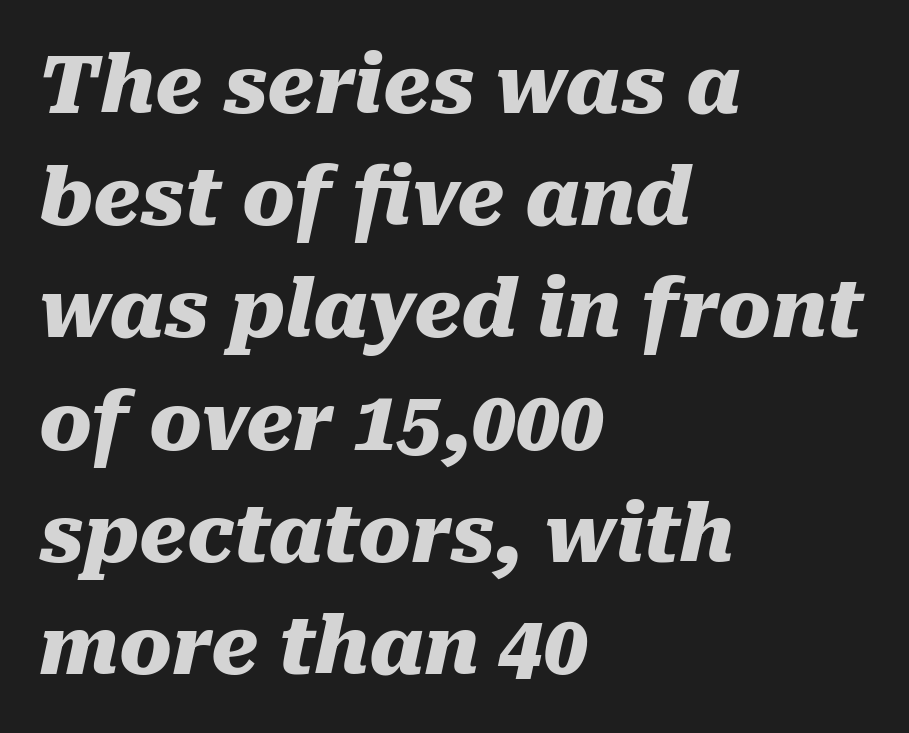
{"italic": "yes", "lean": "right", "slant_degrees": 10, "bold": "yes", "weight": "heavy", "width": "normal", "stroke_contrast": "medium", "x_height": "medium", "monospaced": "no", "underline": "no", "align": "left", "line_spacing": "normal", "line_spacing_ratio": 1.42, "letter_spacing": "normal", "letter_spacing_em": 0.0, "glyph_px": 79}
